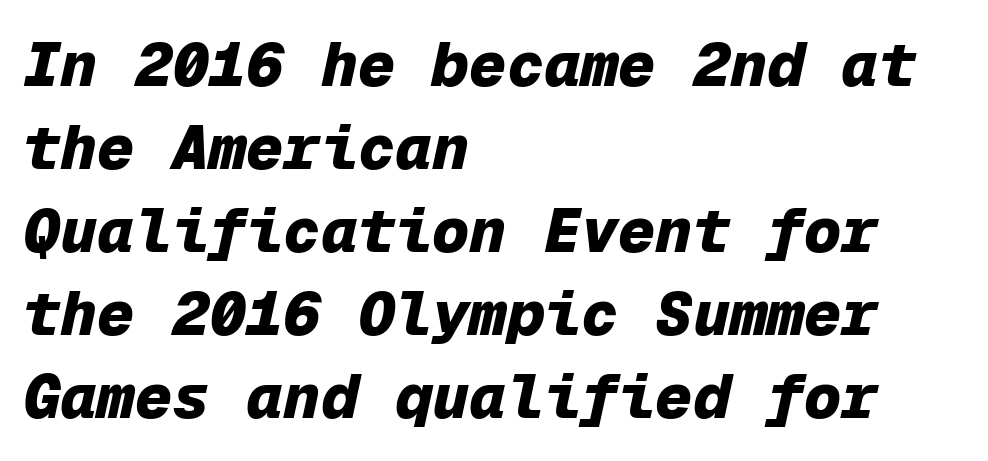
Inter-character spacing is left at the font's built-in metrics. The designer left line spacing at the default. A full-strength bold gives these letters their thick strokes. A classic flush-left, rag-right setting is used for this passage.
